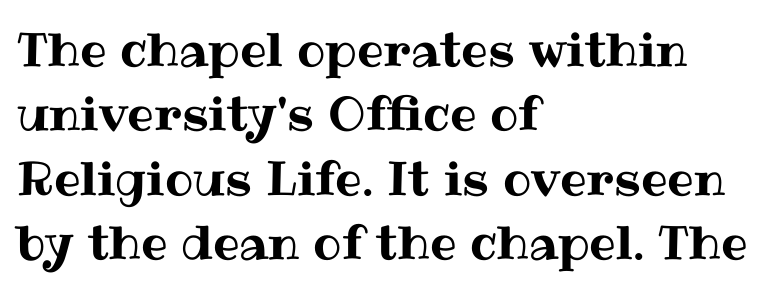
Q: Is the text italic (slanted)? A: No, it is upright.
Q: Is the text underlined? A: No.
Q: How is the paragraph aligned? A: Left-aligned.
Q: Is the spacing between letters normal or unusually wide? A: Normal.
Q: Is the spacing between lines tight, normal or loose? A: Normal.
Q: Width (condensed, normal, or wide)? A: Normal.
Q: Stroke contrast? A: Medium.
Q: x-height? A: Medium.
Q: Monospaced? A: No.
